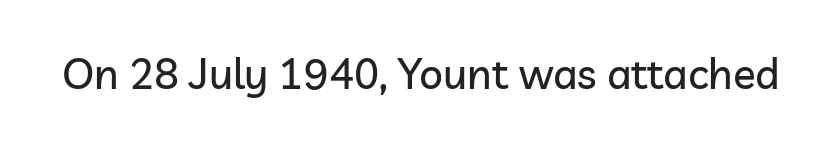
Q: Is the text italic (slanted)? A: No, it is upright.
Q: Is the typeface a serif or a sans-serif typeface? A: Sans-serif.
Q: Is the text underlined? A: No.
Q: Is the spacing between letters normal or unusually wide? A: Normal.
Q: Width (condensed, normal, or wide)? A: Normal.
Q: Stroke contrast? A: Low.
Q: x-height? A: Medium.
Q: Monospaced? A: No.
